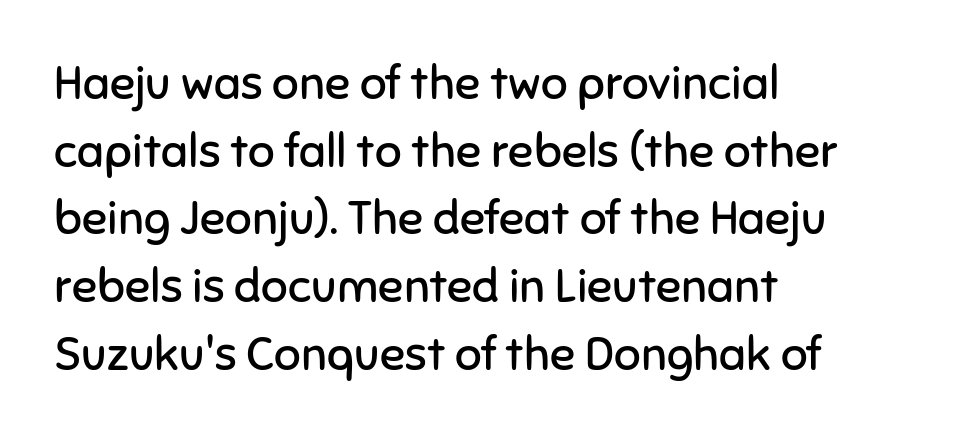
The image shows 47 px regular-weight sans-serif type, upright; set left-aligned, normal line spacing (1.44x), normal letter spacing, not underlined; low stroke contrast and a medium x-height.
